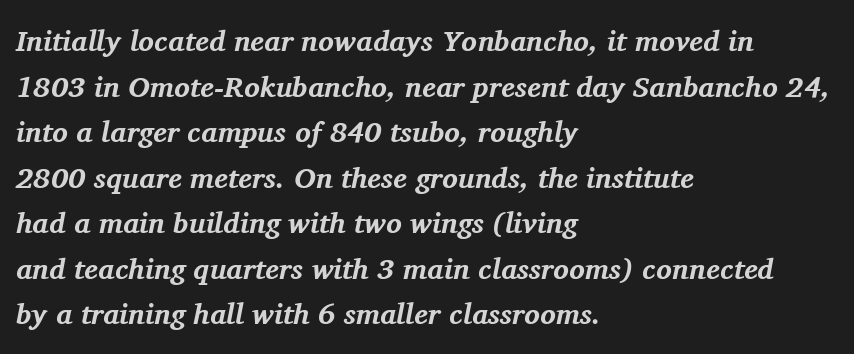
The rendering uses a moderate line-height, typical for paragraphs. Type without underlining. Font category for this specimen: serif. There's an unmistakable incline to the writing here. Words appear dense and cohesive because spacing is normal.
